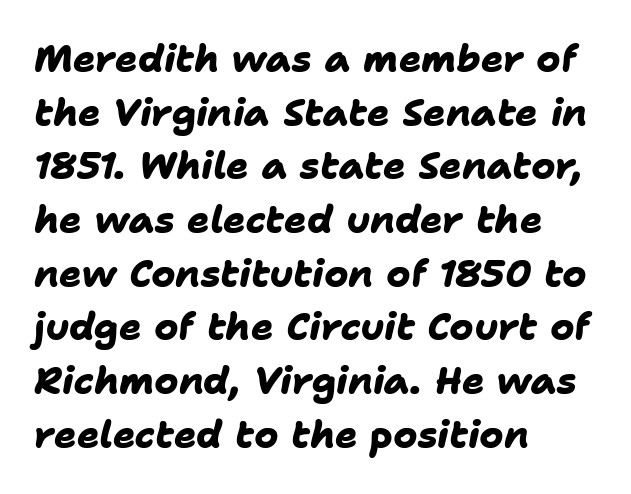
The image shows 37 px heavy sans-serif type; set left-aligned, normal line spacing (1.45x), normal letter spacing, not underlined; low stroke contrast and a medium x-height.
